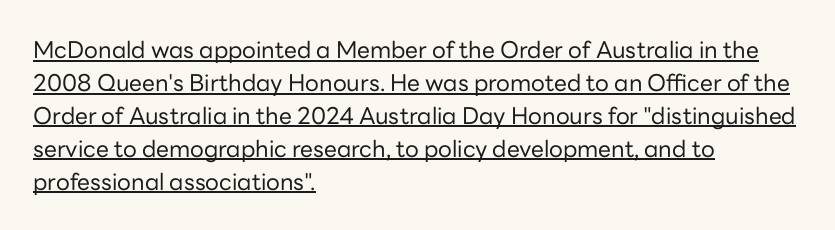
Q: Is the text bold? A: No.
Q: Is the text italic (slanted)? A: No, it is upright.
Q: Is the text underlined? A: Yes.
Q: How is the paragraph aligned? A: Left-aligned.
Q: Is the spacing between letters normal or unusually wide? A: Normal.
Q: Is the spacing between lines tight, normal or loose? A: Normal.
